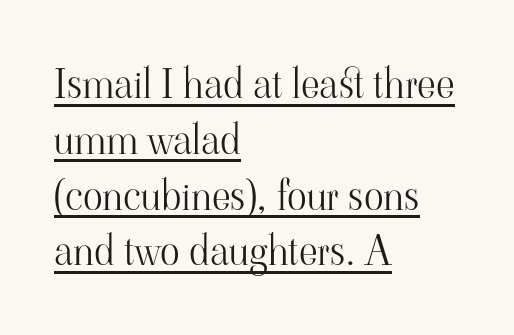
The face used here is seriffed, in the tradition of book romans. Is the stroke heavy? The answer is a plain regular-or-lighter. A classic flush-left, rag-right setting is used for this passage. The font's upright variant was chosen for this text. Does the leading feel generous? No, just average. Compared with undecorated copy, this sample adds a rule below the words.
